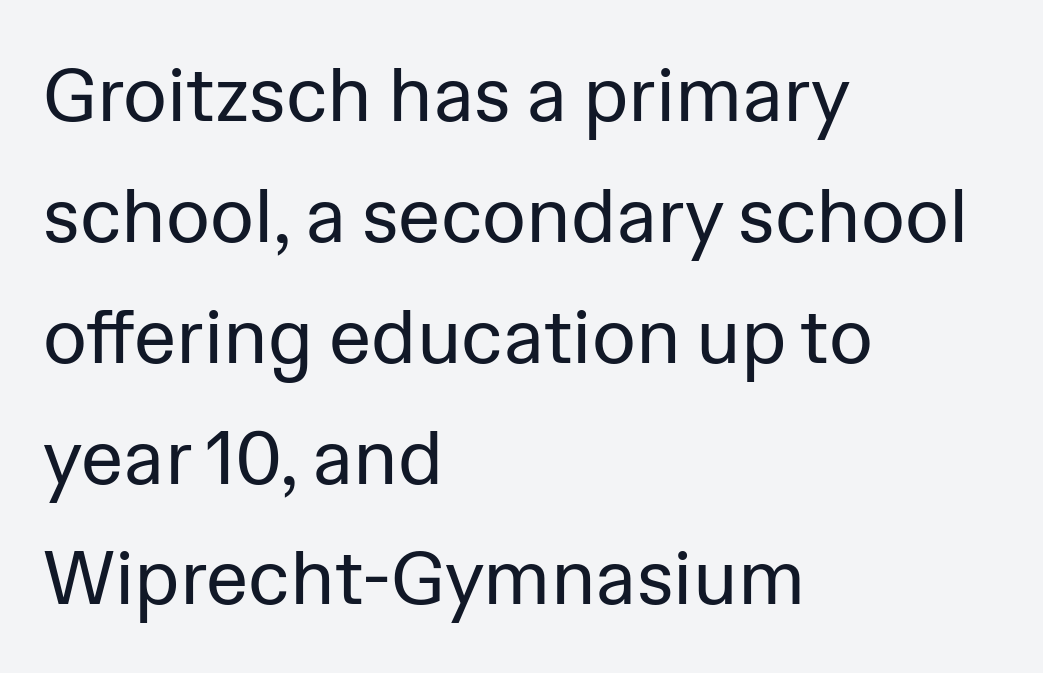
Q: Is the text bold? A: No.
Q: Is the text italic (slanted)? A: No, it is upright.
Q: Is the typeface a serif or a sans-serif typeface? A: Sans-serif.
Q: Is the text underlined? A: No.
Q: How is the paragraph aligned? A: Left-aligned.
Q: Is the spacing between letters normal or unusually wide? A: Normal.
Q: Is the spacing between lines tight, normal or loose? A: Normal.
Q: Width (condensed, normal, or wide)? A: Normal.
Q: Stroke contrast? A: Low.
Q: x-height? A: Medium.
Q: Monospaced? A: No.
